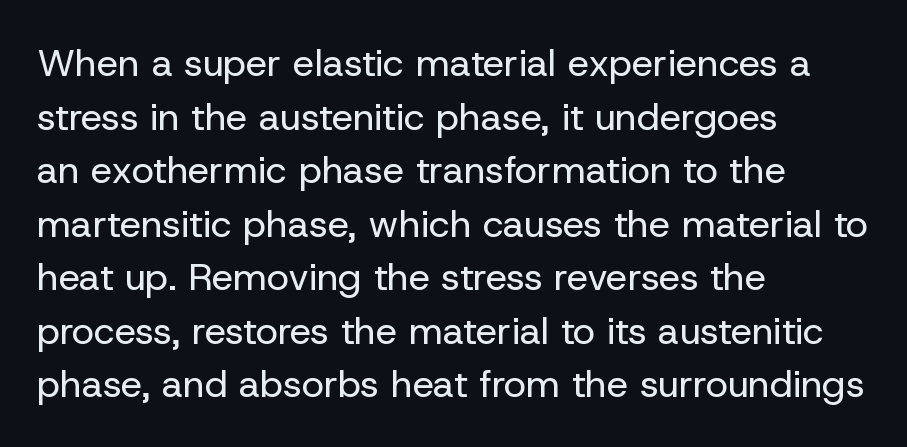
{"serif": "no", "italic": "no", "bold": "no", "weight": "regular", "width": "normal", "stroke_contrast": "low", "x_height": "medium", "monospaced": "no", "underline": "no", "align": "left", "line_spacing": "normal", "line_spacing_ratio": 1.41, "letter_spacing": "normal", "letter_spacing_em": 0.0, "glyph_px": 38}
